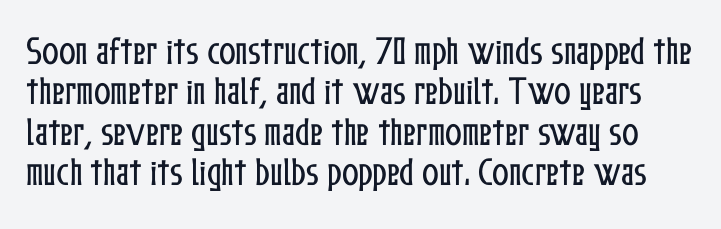
The image shows 31 px condensed type, upright; set normal line spacing (1.3x), normal letter spacing, not underlined; low stroke contrast and a medium x-height.
